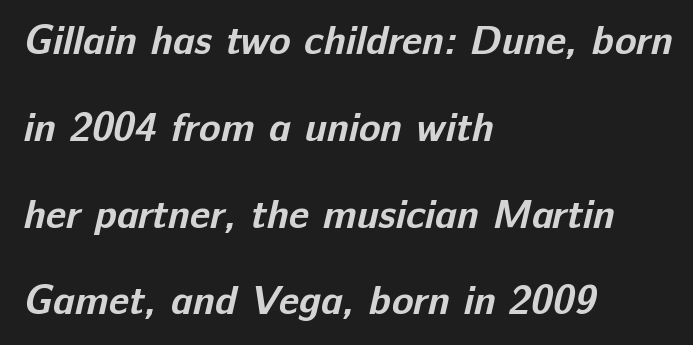
{"serif": "no", "bold": "yes", "weight": "bold", "width": "normal", "stroke_contrast": "low", "x_height": "medium", "monospaced": "no", "underline": "no", "align": "left", "line_spacing": "loose", "line_spacing_ratio": 2.17, "letter_spacing": "normal", "letter_spacing_em": 0.0, "glyph_px": 40}
